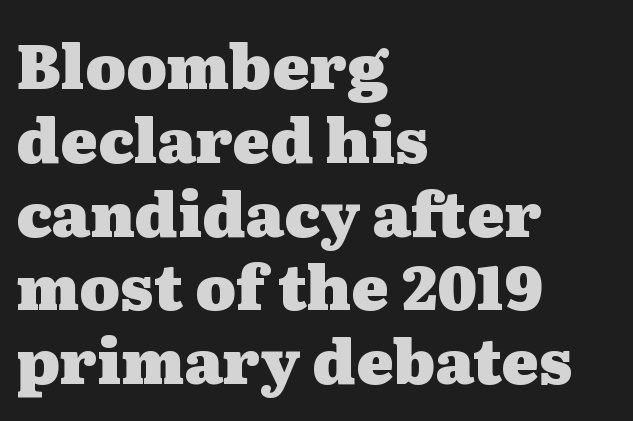
{"serif": "yes", "italic": "no", "bold": "yes", "weight": "heavy", "width": "wide", "stroke_contrast": "medium", "x_height": "medium", "monospaced": "no", "underline": "no", "align": "left", "line_spacing_ratio": 1.19, "letter_spacing": "normal", "letter_spacing_em": 0.0, "glyph_px": 62}
